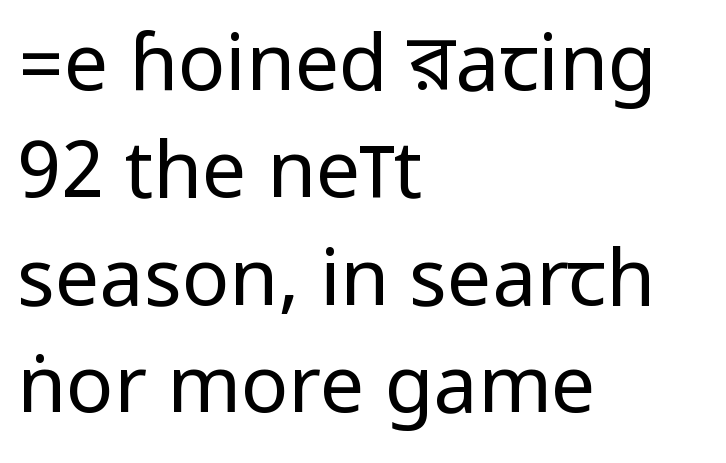
{"serif": "no", "italic": "no", "bold": "no", "weight": "regular", "width": "condensed", "stroke_contrast": "low", "underline": "no", "align": "left", "line_spacing": "normal", "line_spacing_ratio": 1.36, "letter_spacing": "normal", "letter_spacing_em": 0.0, "glyph_px": 79}
